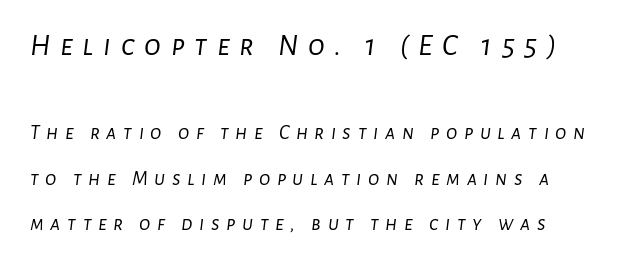
{"italic": "yes", "lean": "right", "slant_degrees": 7, "bold": "no", "weight": "light", "width": "normal", "stroke_contrast": "low", "x_height": "medium", "monospaced": "no", "underline": "no", "line_spacing": "loose", "line_spacing_ratio": 2.17, "letter_spacing": "wide", "letter_spacing_em": 0.31, "larger_block": "first", "size_ratio": 1.48, "glyph_px": 31}
